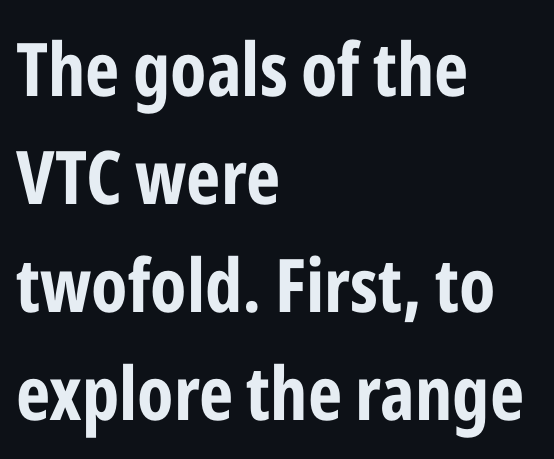
The image shows 74 px bold, condensed sans-serif type, upright; set left-aligned, normal line spacing (1.46x), normal letter spacing, not underlined; low stroke contrast and a medium x-height.
